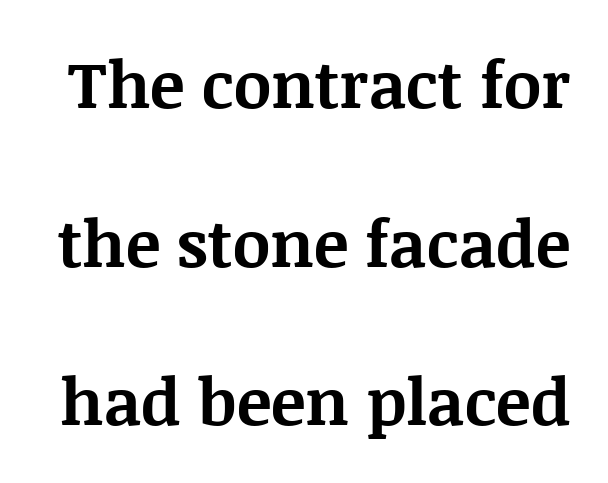
The image shows 65 px bold serif type, upright; set loose line spacing (2.44x), normal letter spacing, not underlined; medium stroke contrast and a large x-height.
